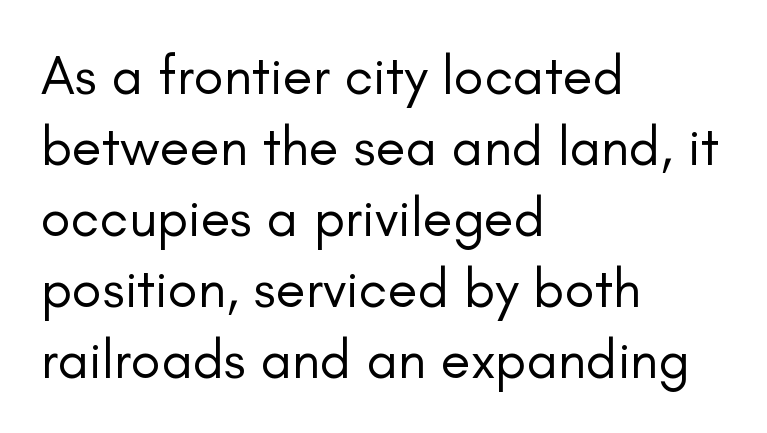
{"serif": "no", "italic": "no", "bold": "no", "weight": "regular", "width": "normal", "stroke_contrast": "low", "x_height": "small", "monospaced": "no", "underline": "no", "align": "left", "line_spacing": "normal", "line_spacing_ratio": 1.29, "letter_spacing": "normal", "letter_spacing_em": 0.0, "glyph_px": 55}
